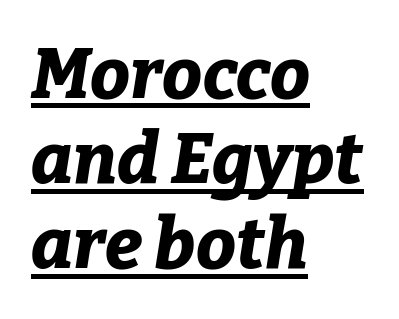
The image shows 71 px bold type, italic (leaning right); set left-aligned, line spacing 1.2x, normal letter spacing, underlined; low stroke contrast and a medium x-height.
